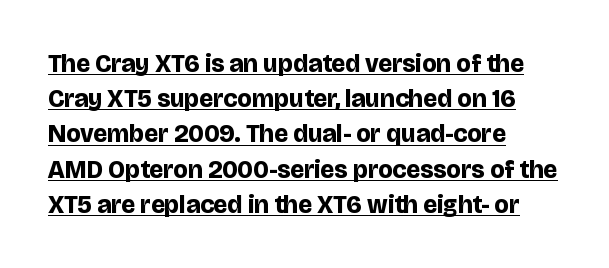
The image shows 25 px bold type, upright; set left-aligned, normal line spacing (1.41x), normal letter spacing, underlined.
